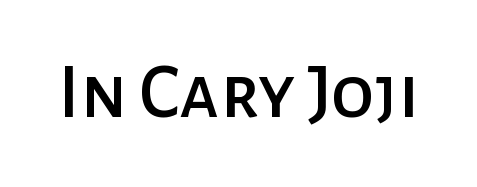
The space directly below the letters is spotless. Serif or sans? Sans — the stroke terminals are bare. The specimen reads as upright at a glance. The letters advance in unequal steps, a hallmark of proportional type. Inter-character spacing is left at the font's built-in metrics.
